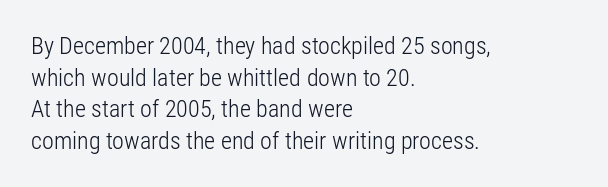
{"italic": "no", "bold": "no", "underline": "no", "align": "left", "line_spacing": "normal", "line_spacing_ratio": 1.32, "letter_spacing": "normal", "letter_spacing_em": 0.0, "glyph_px": 24}
